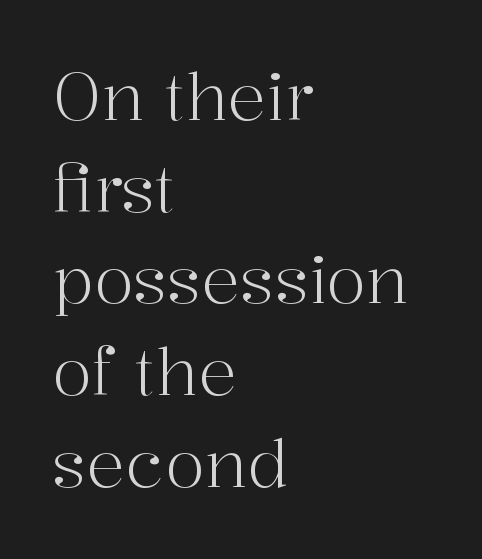
Standard letterfit; no display-style spreading of the glyphs. The letters carry serifs — small finishing strokes at the ends of their stems. Beneath every word, the page is bare. The characters are drawn with everyday or finer stroke widths. Ascenders rise straight up at ninety degrees.
